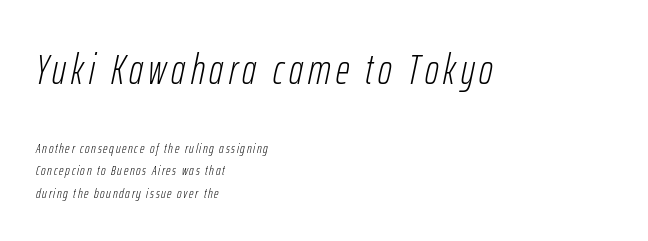
Words float on clear page, feet unadorned. This layout puts the oversized block above and the modest block below. Unbolded letterforms with no extra heft. You could not count columns in this text — the font is proportionally spaced.
